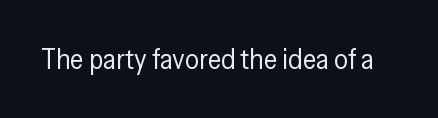
{"serif": "no", "italic": "no", "bold": "no", "weight": "regular", "width": "condensed", "stroke_contrast": "low", "x_height": "medium", "monospaced": "no", "underline": "no", "letter_spacing": "normal", "letter_spacing_em": 0.0, "glyph_px": 28}
